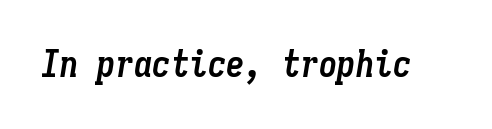
Q: Is the text bold? A: Yes.
Q: Is the text italic (slanted)? A: Yes, it leans right by about 9 degrees.
Q: Is the text underlined? A: No.
Q: Is the spacing between letters normal or unusually wide? A: Normal.
Q: Width (condensed, normal, or wide)? A: Condensed.
Q: Stroke contrast? A: Low.
Q: x-height? A: Medium.
Q: Monospaced? A: Yes.
